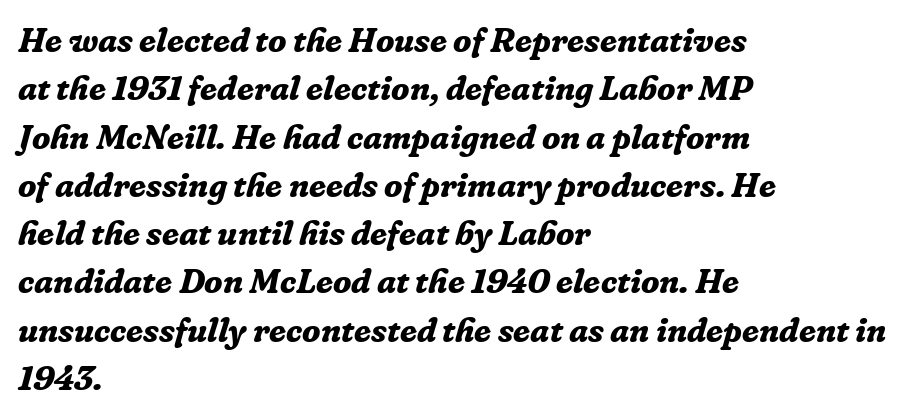
Posture: slanted. Stroke thickness is high; the sample reads as a true bold. Each line starts at the same left margin while the right side varies. The glyphs in this specimen are seriffed. Quick note: interline space is typical.
